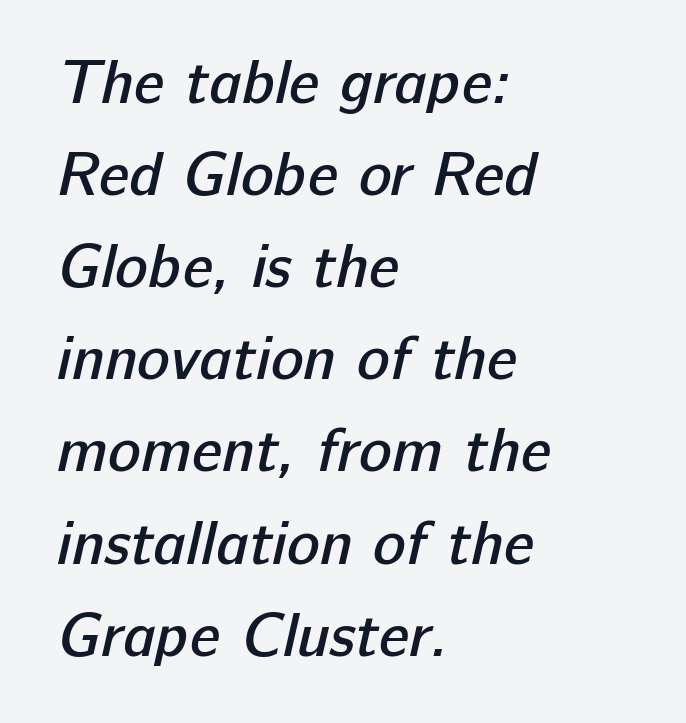
Q: Is the text bold? A: Semi-bold.
Q: Is the typeface a serif or a sans-serif typeface? A: Sans-serif.
Q: Is the text underlined? A: No.
Q: How is the paragraph aligned? A: Left-aligned.
Q: Is the spacing between letters normal or unusually wide? A: Normal.
Q: Is the spacing between lines tight, normal or loose? A: Normal.
Q: Width (condensed, normal, or wide)? A: Normal.
Q: Stroke contrast? A: Low.
Q: x-height? A: Medium.
Q: Monospaced? A: No.
